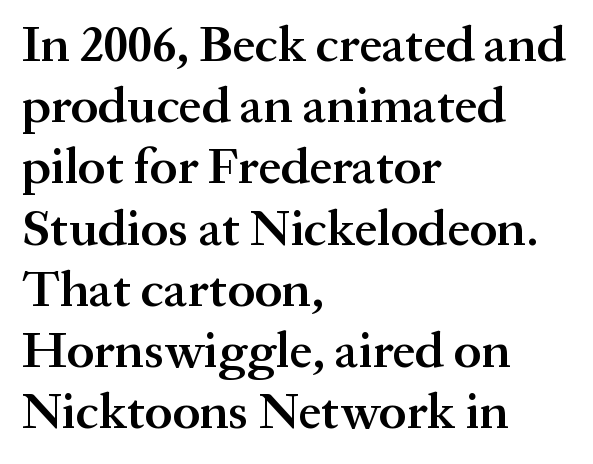
{"serif": "yes", "italic": "no", "bold": "semi", "weight": "semibold", "width": "normal", "stroke_contrast": "medium", "x_height": "medium", "monospaced": "no", "underline": "no", "align": "left", "line_spacing_ratio": 1.2, "letter_spacing": "normal", "letter_spacing_em": 0.0, "glyph_px": 51}
